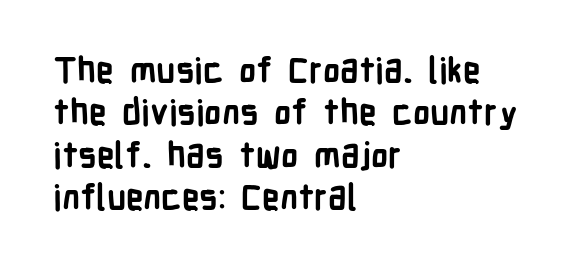
Serifs: no, the terminals of the letterforms are clean. The area under the type is left untouched. Think of a printed novel: that variable character pitch is what you see here. Upright lettering throughout.
